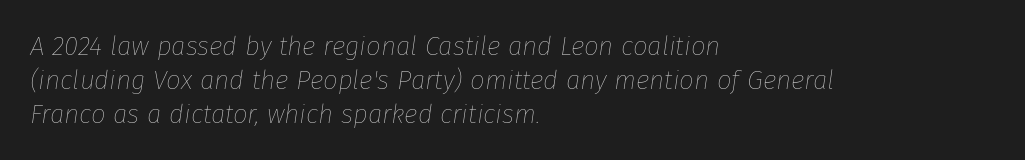
{"italic": "yes", "lean": "right", "slant_degrees": 8, "bold": "no", "underline": "no", "align": "left", "line_spacing": "normal", "line_spacing_ratio": 1.3, "letter_spacing": "normal", "letter_spacing_em": 0.0, "glyph_px": 26}
